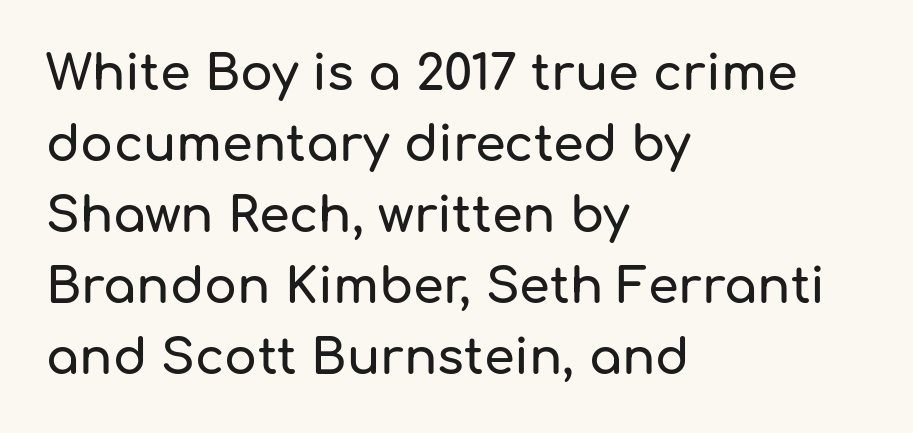
Q: Is the text italic (slanted)? A: No, it is upright.
Q: Is the typeface a serif or a sans-serif typeface? A: Sans-serif.
Q: Is the text underlined? A: No.
Q: How is the paragraph aligned? A: Left-aligned.
Q: Is the spacing between letters normal or unusually wide? A: Normal.
Q: Is the spacing between lines tight, normal or loose? A: Normal.
Q: Width (condensed, normal, or wide)? A: Normal.
Q: Stroke contrast? A: Low.
Q: x-height? A: Medium.
Q: Monospaced? A: No.
